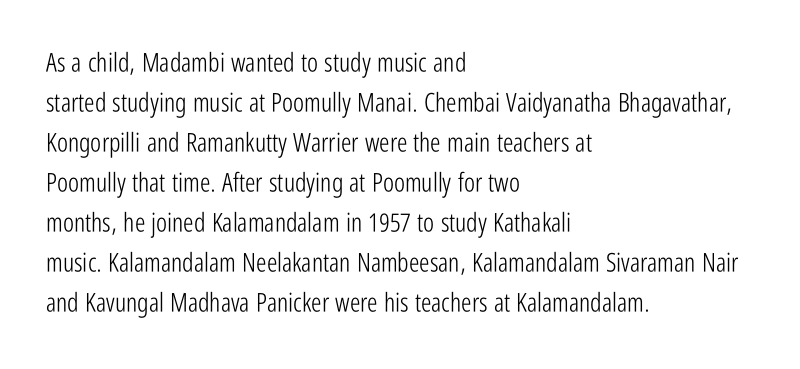
The image shows 26 px text type, upright; set left-aligned, normal line spacing (1.54x), normal letter spacing, not underlined.
